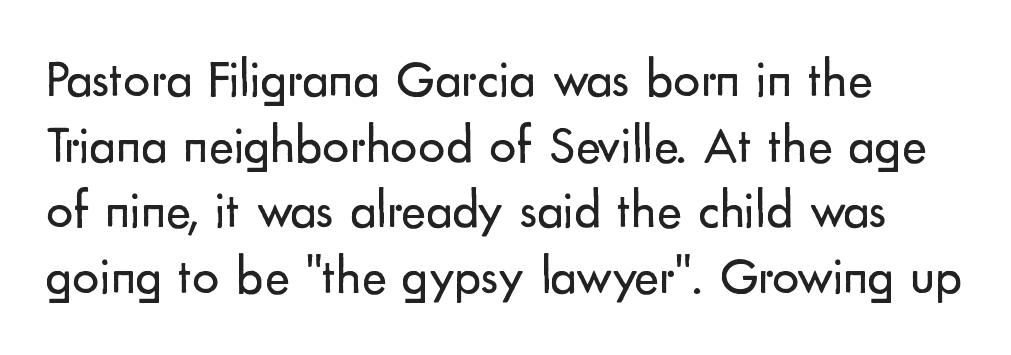
Unlike italic type, these characters show no tilt at all. Classification — sans serif. The weight tops out at a normal text grade. Spacing between characters is what you'd get straight out of the box.
